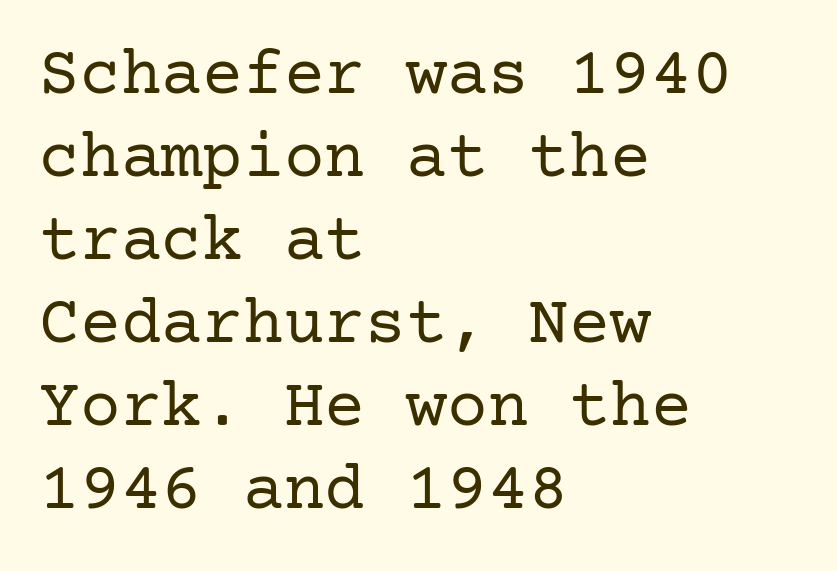
The setting favours the left margin, as ordinary paragraphs usually do. Typographically, this falls in the serif category. Stem width sits at or under what a default text font uses. Observe the ordinary spacing: letters are neighbours, not strangers.
